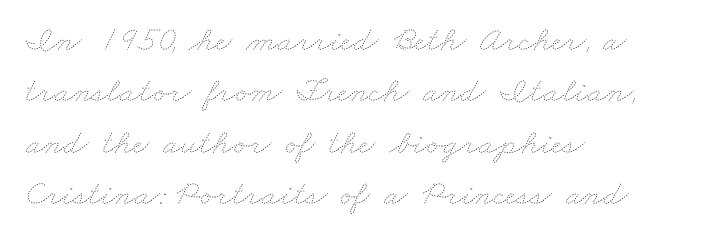
{"bold": "no", "weight": "thin", "width": "wide", "stroke_contrast": "low", "x_height": "small", "monospaced": "no", "underline": "no", "align": "left", "line_spacing": "normal", "line_spacing_ratio": 1.47, "letter_spacing": "normal", "letter_spacing_em": 0.0, "glyph_px": 35}
